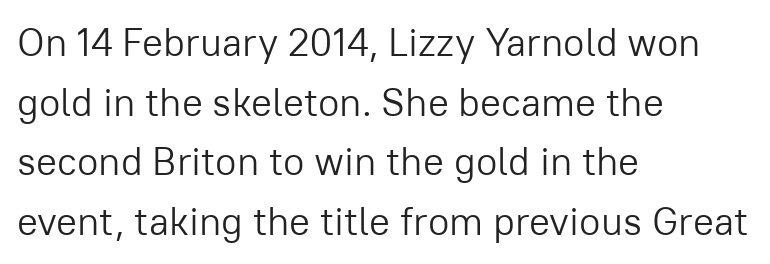
A normal amount of white space separates one row of letters from the next. Vertical strokes here are truly vertical. Plain, unruled lines of type. Check where the strokes stop: nothing finishes them off — pure sans.
